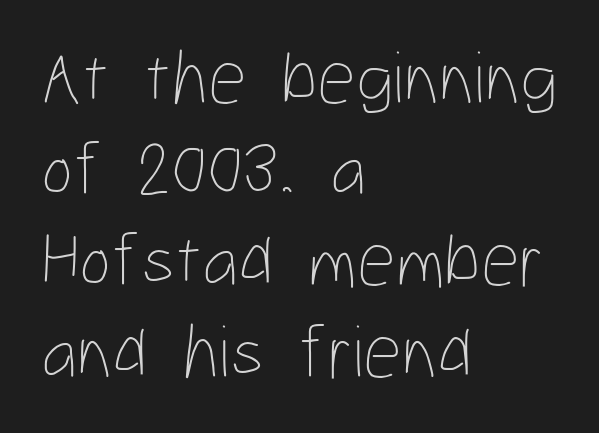
If you drew a ruler down the left edge, every line would touch it. The rendering keeps characters at their native spacing. The passage shown is typed in a proportional face where columns would drift. In terms of posture, this sample is upright. The specimen omits any rule beneath the text block's lines.
